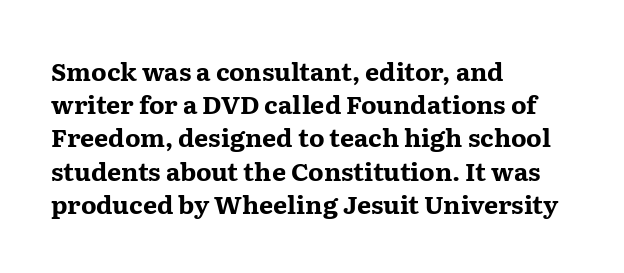
One-word summary of the alignment: left. Compared with an ordinary text face, these strokes are far heavier — a full bold. Interline gaps are of average width in this sample. Letter spacing: default. The baseline area is clear. The letters stand upright; this is a roman face.
